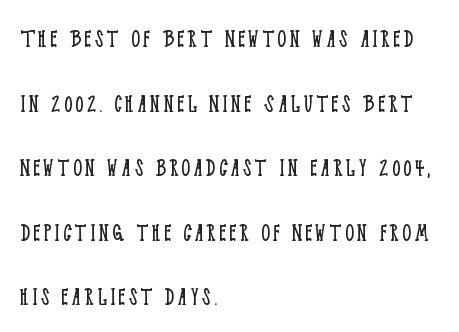
{"italic": "no", "bold": "no", "underline": "no", "align": "left", "line_spacing": "loose", "line_spacing_ratio": 2.39, "glyph_px": 27}
